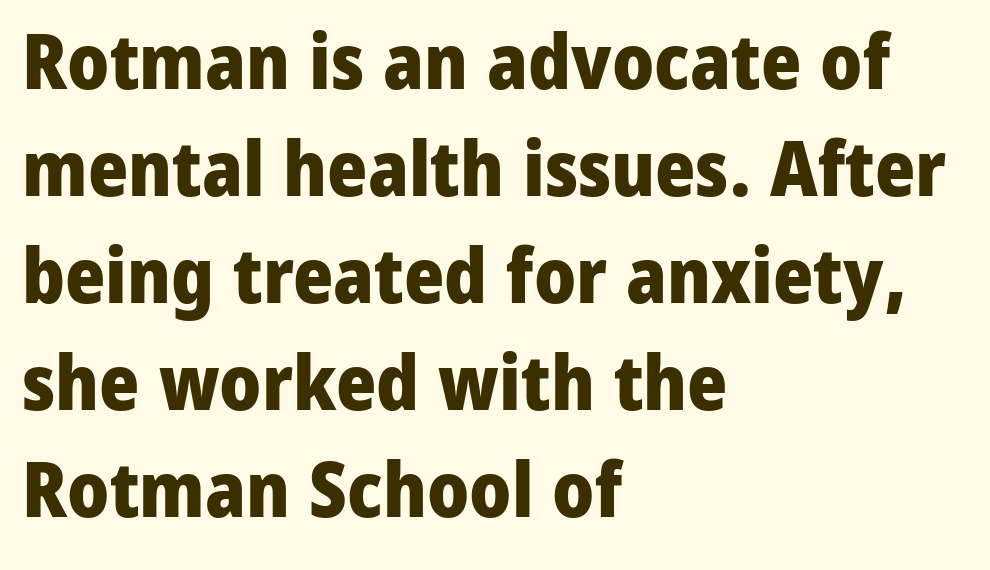
Q: Is the text bold? A: Yes.
Q: Is the text italic (slanted)? A: No, it is upright.
Q: Is the typeface a serif or a sans-serif typeface? A: Sans-serif.
Q: Is the text underlined? A: No.
Q: How is the paragraph aligned? A: Left-aligned.
Q: Is the spacing between letters normal or unusually wide? A: Normal.
Q: Is the spacing between lines tight, normal or loose? A: Normal.
Q: Width (condensed, normal, or wide)? A: Normal.
Q: Stroke contrast? A: Low.
Q: x-height? A: Medium.
Q: Monospaced? A: No.
